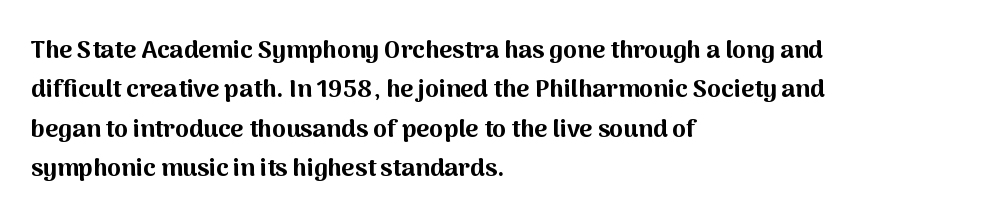
Q: Is the text bold? A: Yes.
Q: Is the text italic (slanted)? A: No, it is upright.
Q: Is the text underlined? A: No.
Q: How is the paragraph aligned? A: Left-aligned.
Q: Is the spacing between letters normal or unusually wide? A: Normal.
Q: Is the spacing between lines tight, normal or loose? A: Normal.
